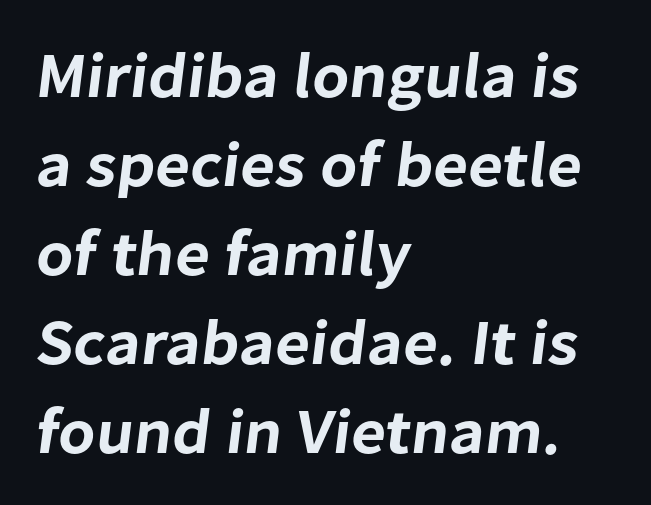
{"serif": "no", "width": "normal", "stroke_contrast": "low", "x_height": "medium", "monospaced": "no", "underline": "no", "align": "left", "line_spacing": "normal", "line_spacing_ratio": 1.39, "letter_spacing": "normal", "letter_spacing_em": 0.0, "glyph_px": 64}
